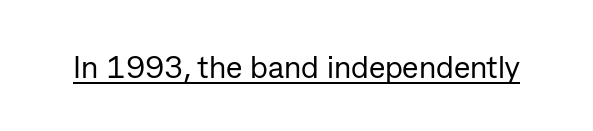
{"serif": "no", "italic": "no", "bold": "no", "weight": "regular", "width": "normal", "stroke_contrast": "low", "x_height": "medium", "monospaced": "no", "underline": "yes", "letter_spacing": "normal", "letter_spacing_em": 0.0, "glyph_px": 31}
